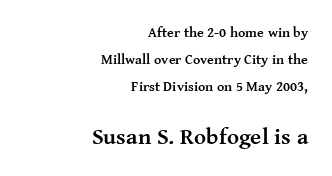
The image shows 23 px bold type, upright; set right-aligned, loose line spacing (1.92x), normal letter spacing, not underlined; the second (bottom) block is 1.64x larger.
